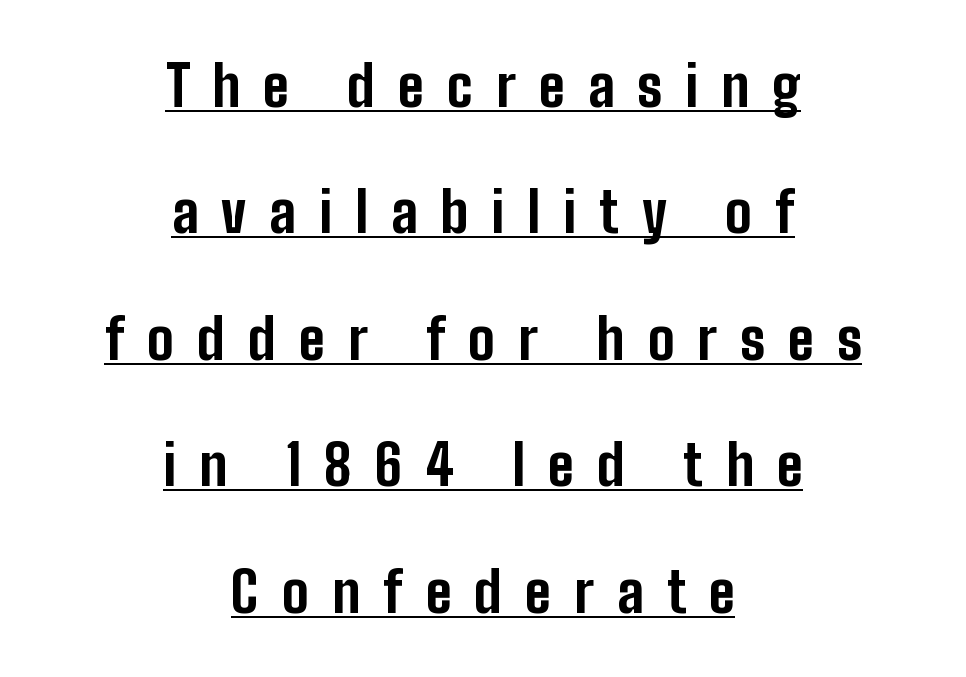
The image shows 55 px bold, condensed sans-serif type, upright; set centered, loose line spacing (2.3x), unusually wide letter spacing (+0.42 em), underlined; low stroke contrast and a medium x-height.
